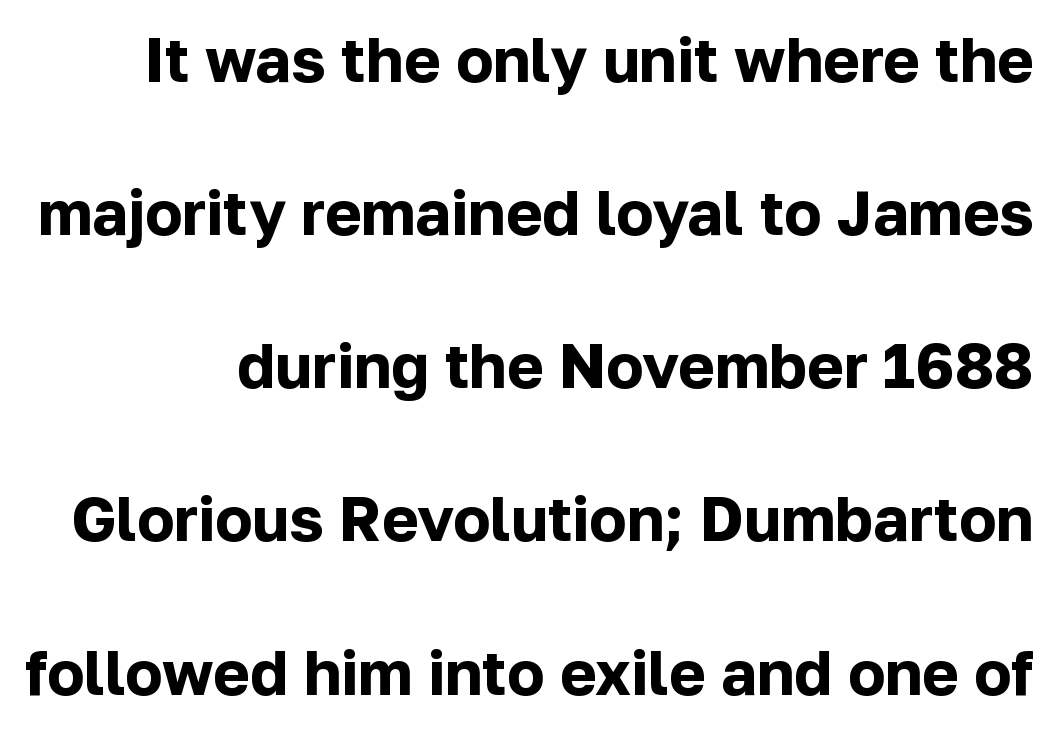
Q: Is the text bold? A: Yes.
Q: Is the text italic (slanted)? A: No, it is upright.
Q: Is the typeface a serif or a sans-serif typeface? A: Sans-serif.
Q: Is the text underlined? A: No.
Q: Is the spacing between letters normal or unusually wide? A: Normal.
Q: Is the spacing between lines tight, normal or loose? A: Loose.
Q: Width (condensed, normal, or wide)? A: Normal.
Q: Stroke contrast? A: Low.
Q: x-height? A: Medium.
Q: Monospaced? A: No.
